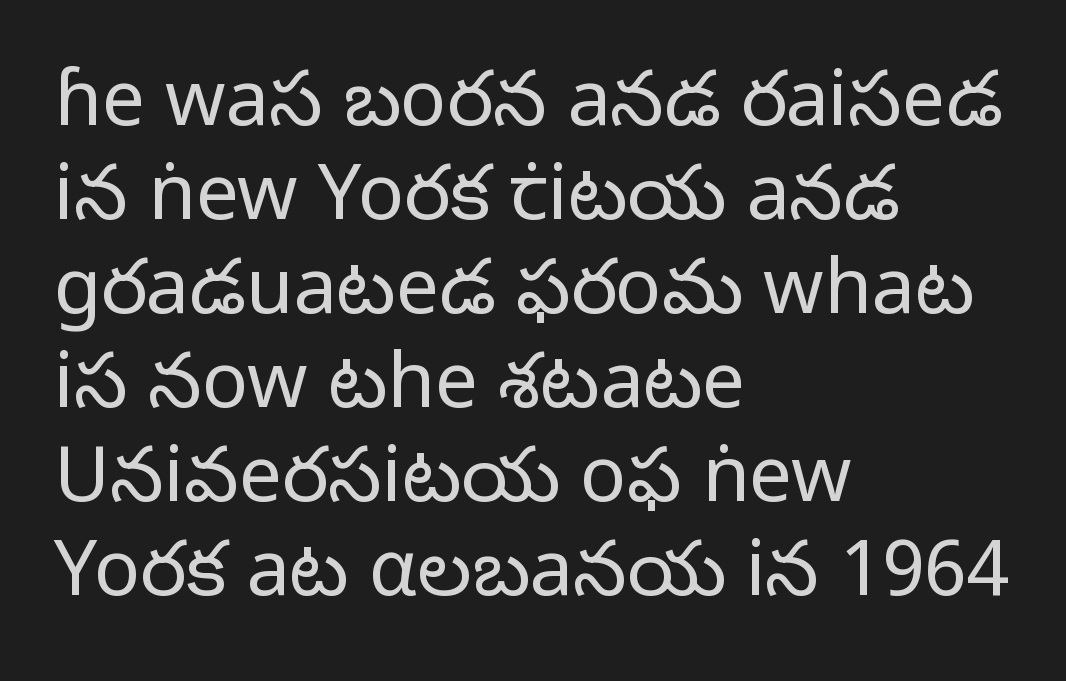
If you drew a ruler down the left edge, every line would touch it. Nope, not italic — everything's standing straight. Looks like regular typesetting: each glyph gets only the width it needs. Plain, unruled lines of type. The characters display no serif detailing; their extremities are plain.
